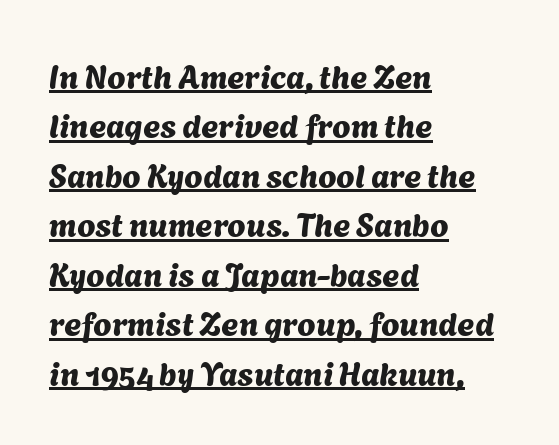
The image shows 33 px sans-serif type; set left-aligned, normal line spacing (1.5x), normal letter spacing, underlined; medium stroke contrast and a medium x-height.
